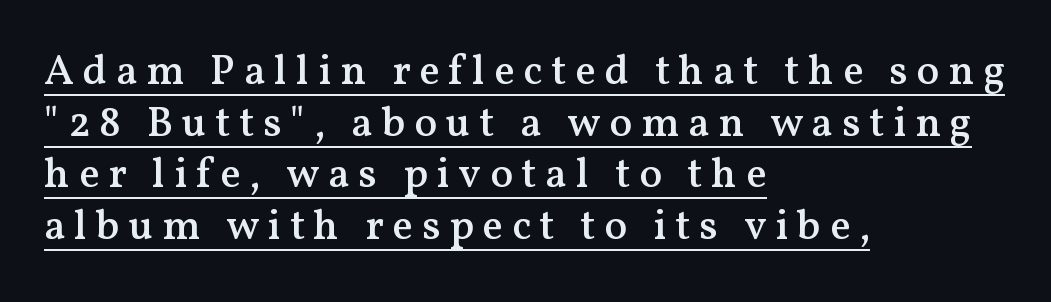
{"serif": "yes", "italic": "no", "bold": "semi", "weight": "semibold", "width": "normal", "stroke_contrast": "medium", "x_height": "medium", "monospaced": "no", "underline": "yes", "align": "left", "line_spacing_ratio": 1.23, "letter_spacing": "wide", "letter_spacing_em": 0.21, "glyph_px": 42}
